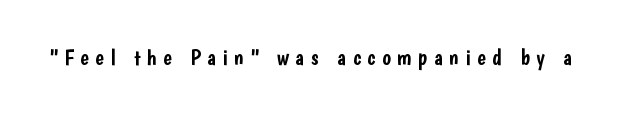
Q: Is the text italic (slanted)? A: No, it is upright.
Q: Is the text underlined? A: No.
Q: Is the spacing between letters normal or unusually wide? A: Unusually wide.
